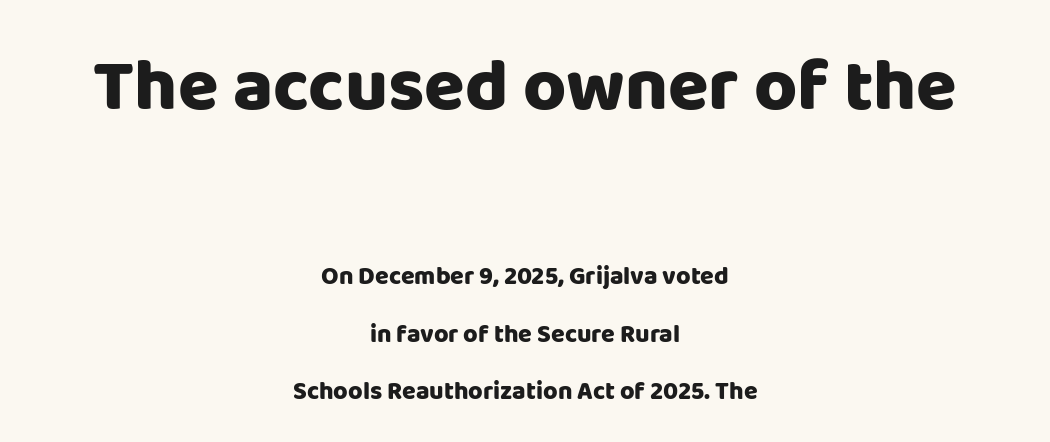
{"serif": "no", "italic": "no", "bold": "yes", "weight": "heavy", "width": "normal", "stroke_contrast": "low", "x_height": "large", "monospaced": "no", "underline": "no", "align": "center", "line_spacing": "loose", "line_spacing_ratio": 2.3, "letter_spacing": "normal", "letter_spacing_em": 0.0, "larger_block": "first", "size_ratio": 2.96, "glyph_px": 74}
